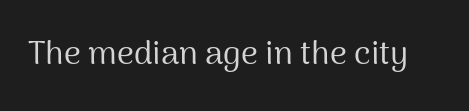
{"serif": "no", "italic": "no", "bold": "no", "weight": "regular", "width": "normal", "stroke_contrast": "medium", "x_height": "medium", "monospaced": "no", "underline": "no", "letter_spacing": "normal", "letter_spacing_em": 0.0, "glyph_px": 33}
